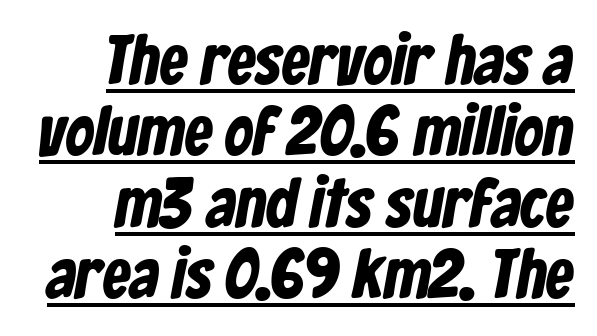
The image shows 70 px bold, condensed sans-serif type; set right-aligned, tight line spacing (1.02x), normal letter spacing, underlined; low stroke contrast and a medium x-height.
